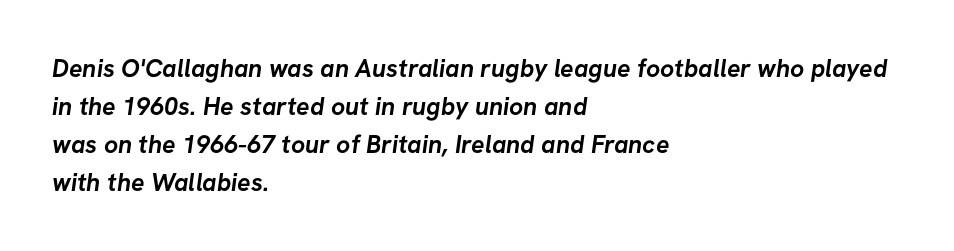
The gap between lines stays unmarked. Normally led — the rows are evenly, conventionally spaced. Alignment: flush left. Compared with an ordinary text face, these strokes are far heavier — a full bold. Students, note that the glyphs here touch the page at normal intervals.
